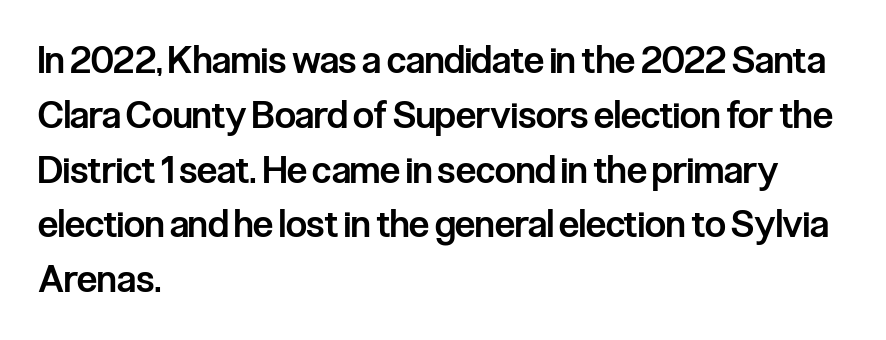
{"serif": "no", "italic": "no", "bold": "semi", "weight": "semibold", "width": "condensed", "stroke_contrast": "low", "x_height": "medium", "monospaced": "no", "underline": "no", "align": "left", "line_spacing": "normal", "line_spacing_ratio": 1.48, "letter_spacing": "normal", "letter_spacing_em": 0.0, "glyph_px": 37}
